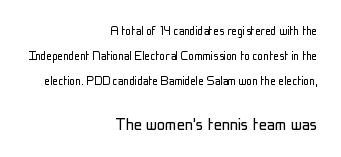
Q: Is the text bold? A: No.
Q: Is the text italic (slanted)? A: No, it is upright.
Q: Is the text underlined? A: No.
Q: How is the paragraph aligned? A: Right-aligned.
Q: Is the spacing between letters normal or unusually wide? A: Normal.
Q: Which block of text is set in a larger size, the first (top) or the second (bottom)? A: The second (bottom) one.
